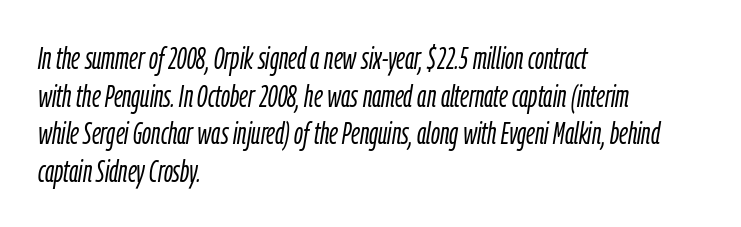
{"italic": "yes", "lean": "right", "slant_degrees": 9, "bold": "no", "weight": "light", "width": "condensed", "stroke_contrast": "low", "x_height": "medium", "monospaced": "no", "underline": "no", "align": "left", "line_spacing_ratio": 1.21, "letter_spacing": "normal", "letter_spacing_em": 0.0, "glyph_px": 31}
